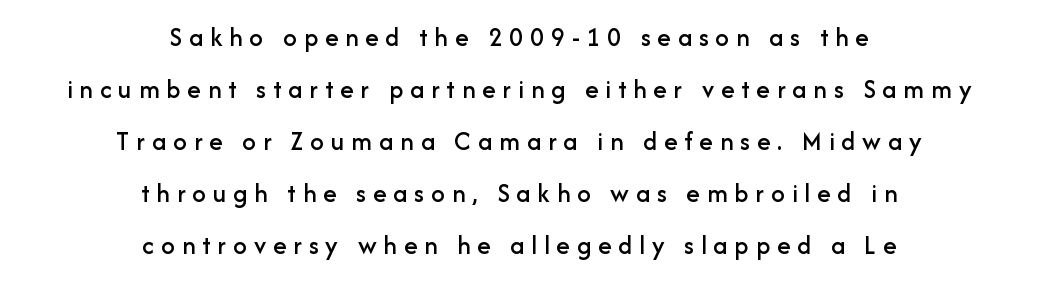
{"italic": "no", "underline": "no", "align": "center", "line_spacing": "loose", "line_spacing_ratio": 1.93, "letter_spacing": "wide", "letter_spacing_em": 0.26, "glyph_px": 27}
